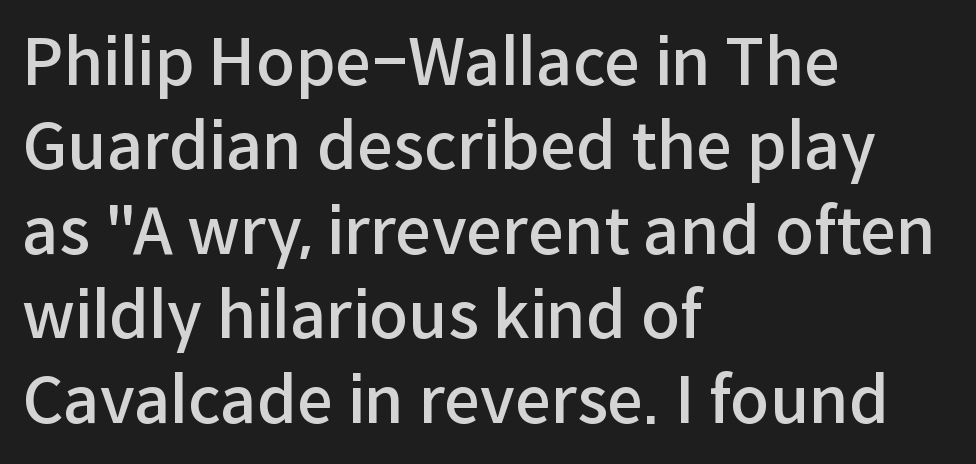
A classic flush-left, rag-right setting is used for this passage. The zone under the glyphs is completely vacant. Tracking here is standard; glyphs follow each other at the usual distance. Type style note: lacks serifs. This block has exactly the height ordinary leading produces. Varying glyph widths throughout — classic text-font behaviour.
